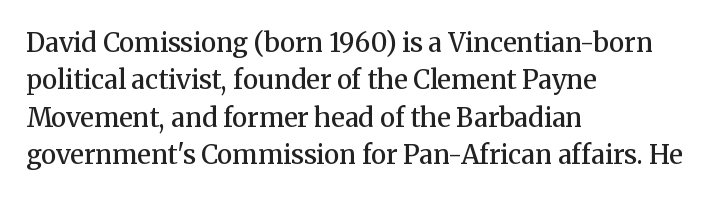
One-word summary of the alignment: left. A bit beefed up — I'd call it semibold rather than bold. Normally led — the rows are evenly, conventionally spaced. Bare-footed words on every line. If you drew a line through each stem, it would be perfectly vertical.
